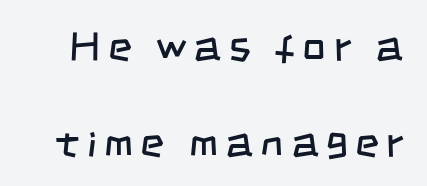
The image shows 41 px regular-weight, condensed sans-serif type; set loose line spacing (2.33x), not underlined; low stroke contrast and a large x-height.
